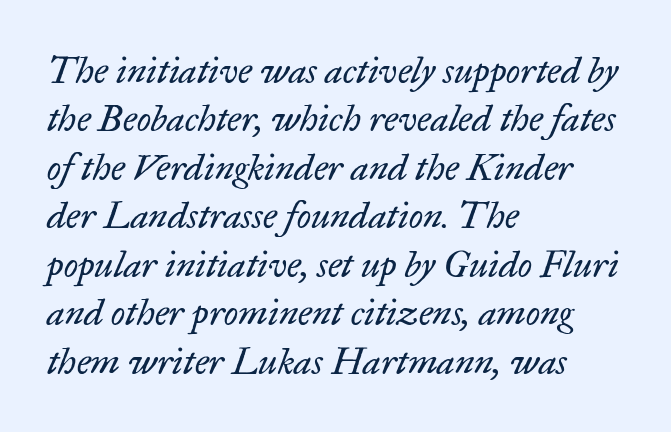
Q: Is the text bold? A: No.
Q: Is the text italic (slanted)? A: Yes, it leans right by about 17 degrees.
Q: Is the typeface a serif or a sans-serif typeface? A: Serif.
Q: Is the text underlined? A: No.
Q: How is the paragraph aligned? A: Left-aligned.
Q: Is the spacing between letters normal or unusually wide? A: Normal.
Q: Is the spacing between lines tight, normal or loose? A: Normal.
Q: Width (condensed, normal, or wide)? A: Normal.
Q: Stroke contrast? A: Low.
Q: x-height? A: Small.
Q: Monospaced? A: No.
